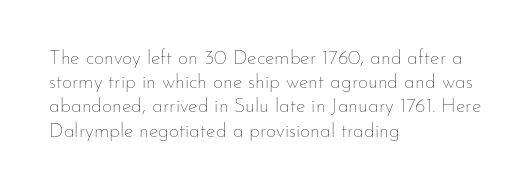
Tall strokes in this sample are plumb rather than angled. Decoration check: the copy has no underline. Words appear dense and cohesive because spacing is normal. The typesetter chose a ragged-right arrangement here.
